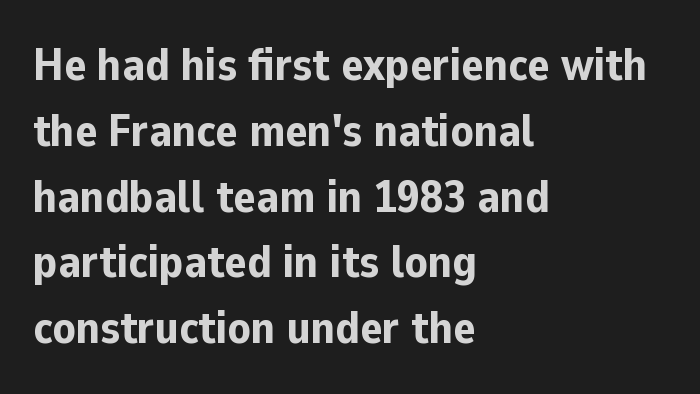
The image shows 46 px bold sans-serif type, upright; set left-aligned, normal line spacing (1.43x), normal letter spacing, not underlined; low stroke contrast and a medium x-height.
